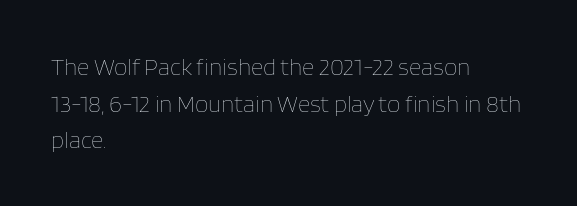
Standard letterfit; no display-style spreading of the glyphs. No chunkiness to these letters — they're not bold. This is roman type, the default non-slanted kind. Does the copy run flush right? No — it runs flush left.
